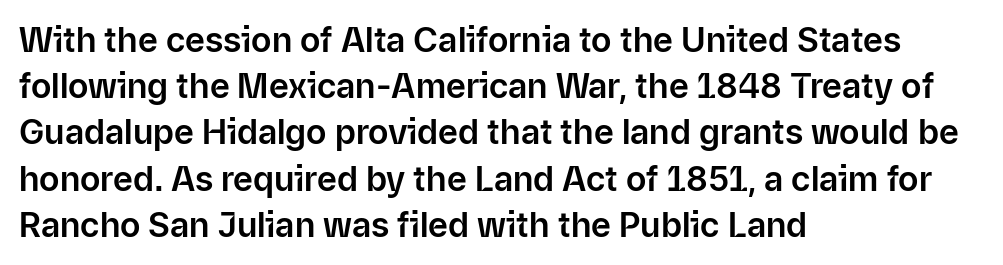
The lettering holds an erect, upright posture throughout. The space beneath each line is pristine and unruled. Regarding serifs, this sample does without them. These lines stack with their left ends in a neat column. The rendering uses natural spacing where letterforms have individual widths.
